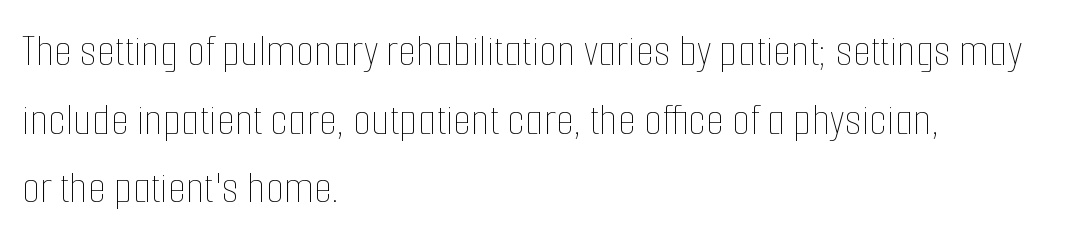
Q: Is the text bold? A: No.
Q: Is the text italic (slanted)? A: No, it is upright.
Q: Is the text underlined? A: No.
Q: How is the paragraph aligned? A: Left-aligned.
Q: Is the spacing between letters normal or unusually wide? A: Normal.
Q: Is the spacing between lines tight, normal or loose? A: Normal.
Q: Width (condensed, normal, or wide)? A: Condensed.
Q: Stroke contrast? A: Low.
Q: x-height? A: Medium.
Q: Monospaced? A: No.
